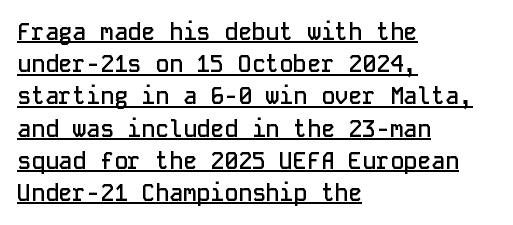
The rows are spaced the way most documents space them. Every word sits above its own underline. Horizontal alignment here is leftward, the default for most running prose. No extra tracking has been applied to these lines.
